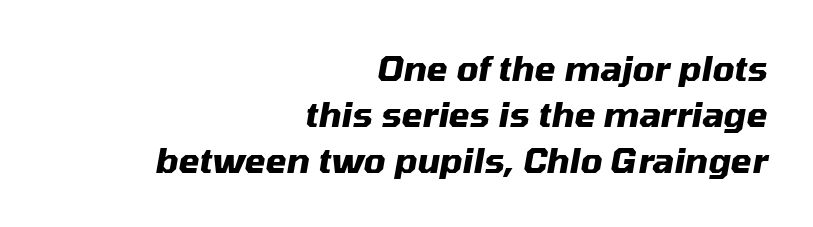
The image shows 34 px heavy type, italic (leaning right); set right-aligned, normal line spacing (1.35x), normal letter spacing, not underlined; medium stroke contrast and a medium x-height.
